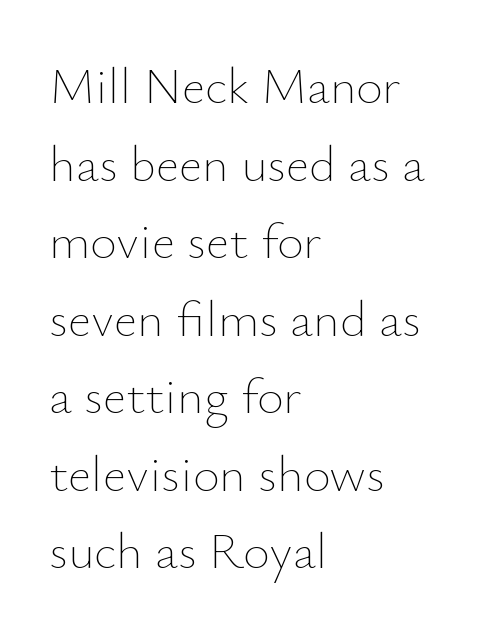
{"italic": "no", "bold": "no", "weight": "thin", "width": "normal", "stroke_contrast": "low", "x_height": "small", "monospaced": "no", "underline": "no", "align": "left", "line_spacing": "normal", "line_spacing_ratio": 1.52, "letter_spacing": "normal", "letter_spacing_em": 0.0, "glyph_px": 51}
